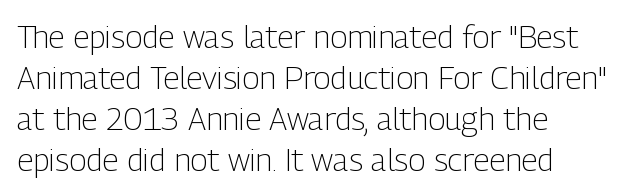
The image shows 32 px light, condensed sans-serif type, upright; set left-aligned, normal line spacing (1.28x), normal letter spacing, not underlined; low stroke contrast and a medium x-height.
